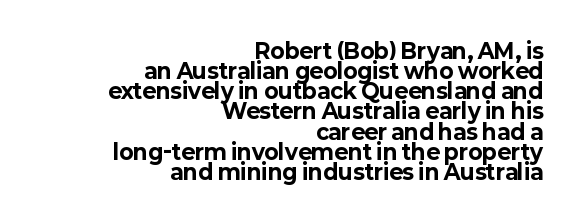
Q: Is the text bold? A: Yes.
Q: Is the text italic (slanted)? A: No, it is upright.
Q: Is the text underlined? A: No.
Q: How is the paragraph aligned? A: Right-aligned.
Q: Is the spacing between letters normal or unusually wide? A: Normal.
Q: Is the spacing between lines tight, normal or loose? A: Tight.
